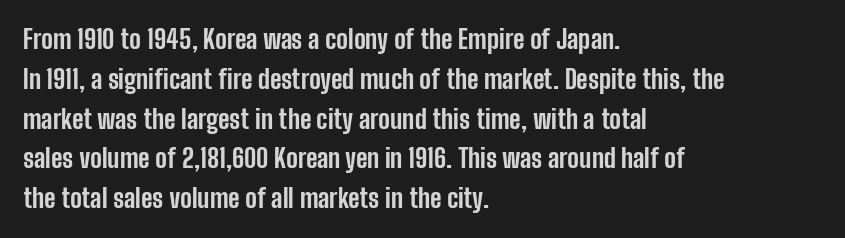
{"italic": "no", "bold": "yes", "underline": "no", "align": "left", "line_spacing": "normal", "line_spacing_ratio": 1.53, "letter_spacing": "normal", "letter_spacing_em": 0.0, "glyph_px": 26}
